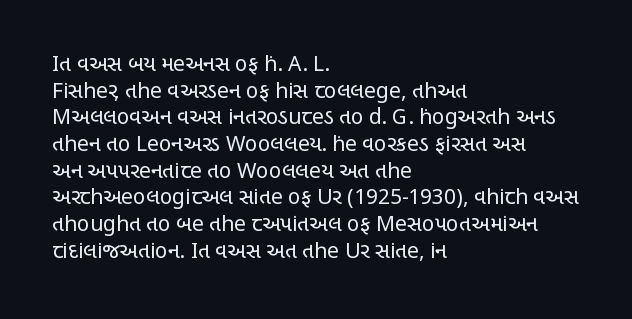
{"italic": "no", "bold": "no", "underline": "no", "align": "left", "line_spacing": "normal", "line_spacing_ratio": 1.27, "letter_spacing": "normal", "letter_spacing_em": 0.0, "glyph_px": 21}
